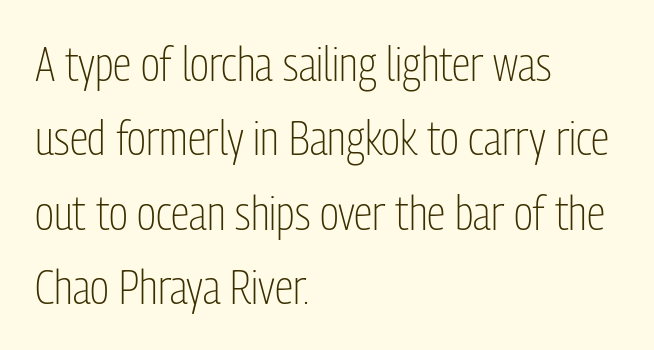
{"serif": "no", "italic": "no", "bold": "no", "weight": "light", "width": "condensed", "stroke_contrast": "low", "x_height": "medium", "monospaced": "no", "underline": "no", "align": "left", "line_spacing": "normal", "line_spacing_ratio": 1.58, "letter_spacing": "normal", "letter_spacing_em": 0.0, "glyph_px": 47}
